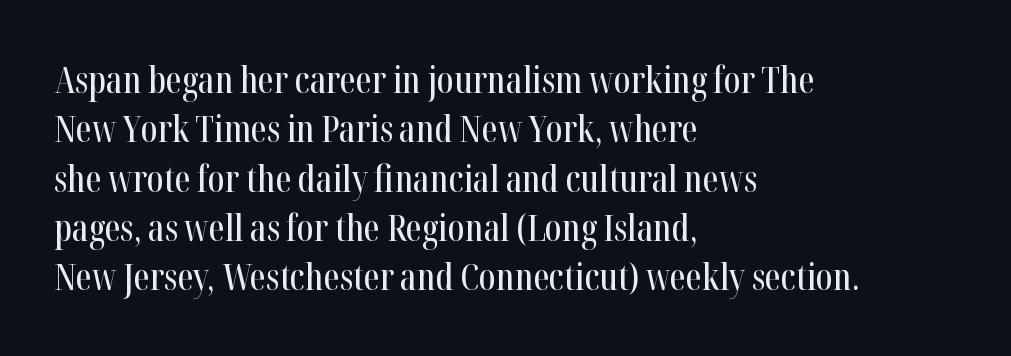
The image shows 36 px condensed serif type, upright; set left-aligned, normal line spacing (1.37x), normal letter spacing, not underlined; high stroke contrast and a medium x-height.
